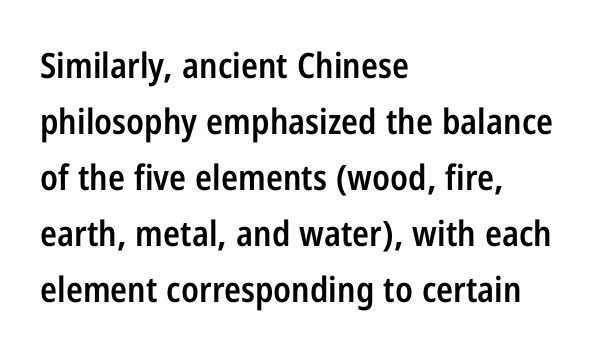
The image shows 35 px semibold, condensed sans-serif type, upright; set left-aligned, normal line spacing (1.6x), normal letter spacing, not underlined; low stroke contrast and a medium x-height.
